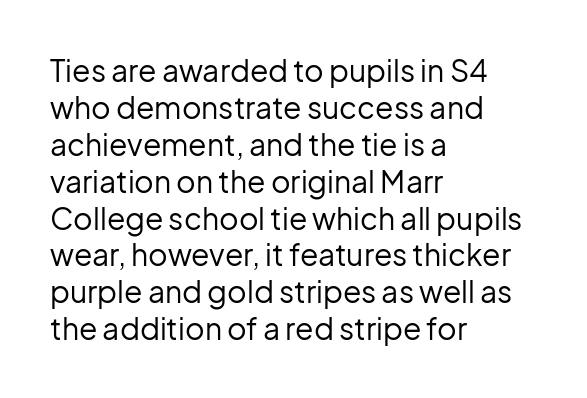
{"serif": "no", "italic": "no", "bold": "no", "weight": "regular", "width": "normal", "stroke_contrast": "low", "x_height": "medium", "monospaced": "no", "underline": "no", "align": "left", "line_spacing_ratio": 1.23, "letter_spacing": "normal", "letter_spacing_em": 0.0, "glyph_px": 30}
